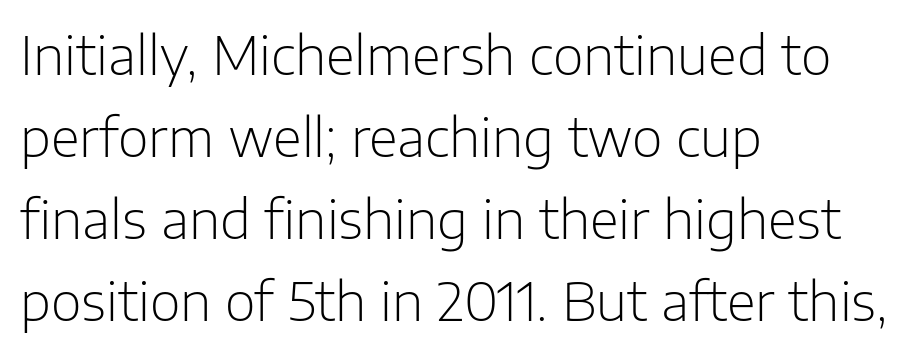
In terms of letterspacing, this is plain default setting. How would I describe the line gaps? Plain and ordinary. Posture: straight, roman, zero tilt. The area under the type is left untouched. Grotesque or geometric, the face here clearly has no serifs.
